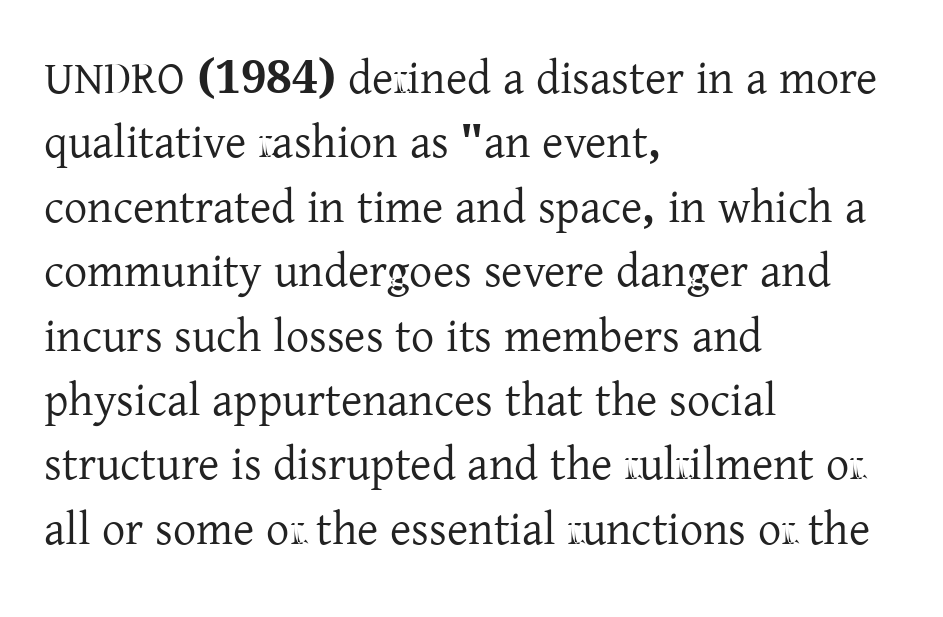
Q: Is the text italic (slanted)? A: No, it is upright.
Q: Is the typeface a serif or a sans-serif typeface? A: Serif.
Q: Is the text underlined? A: No.
Q: How is the paragraph aligned? A: Left-aligned.
Q: Is the spacing between letters normal or unusually wide? A: Normal.
Q: Is the spacing between lines tight, normal or loose? A: Normal.
Q: Width (condensed, normal, or wide)? A: Normal.
Q: Stroke contrast? A: Low.
Q: x-height? A: Medium.
Q: Monospaced? A: No.
